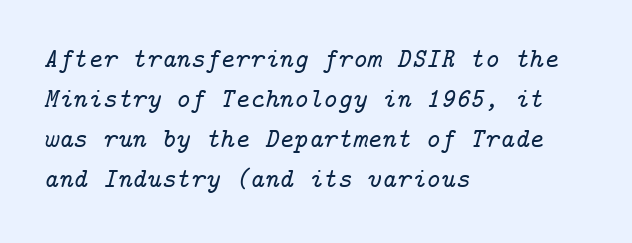
The image shows 28 px serif type, italic (leaning right); set left-aligned, normal line spacing (1.43x), normal letter spacing, not underlined; low stroke contrast and a medium x-height.
